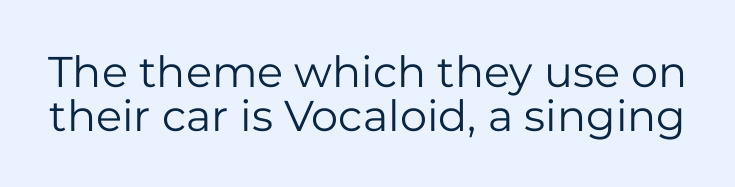
The image shows 43 px regular-weight sans-serif type, upright; set tight line spacing (1.02x), normal letter spacing, not underlined; low stroke contrast and a medium x-height.
